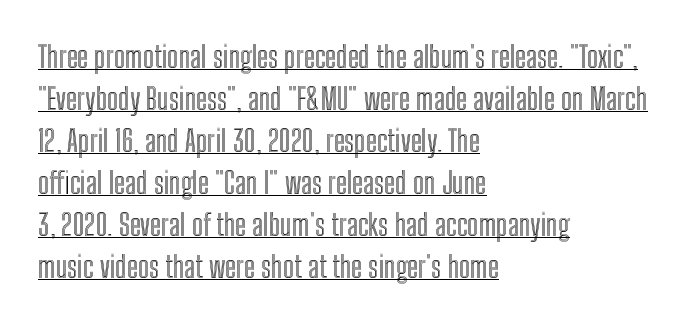
The image shows 30 px condensed type, upright; set left-aligned, normal line spacing (1.4x), normal letter spacing, underlined; a medium x-height.
